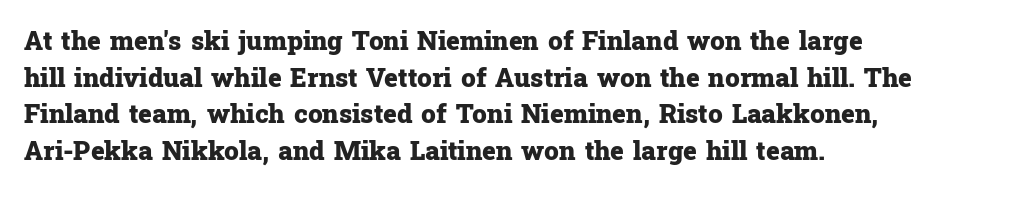
Caption: multi-line text, flush left, ragged right. Look at the tracking — it's just the regular setting, nothing added. Upright lettering throughout. The passage shown is emphatically bold. The passage shown is not underscored anywhere.
